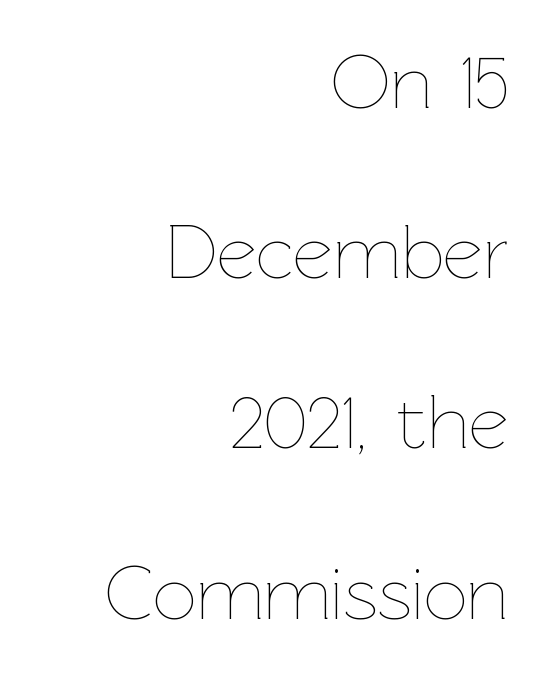
The image shows 77 px thin type, upright; set right-aligned, loose line spacing (2.21x), normal letter spacing, not underlined; low stroke contrast and a medium x-height.
